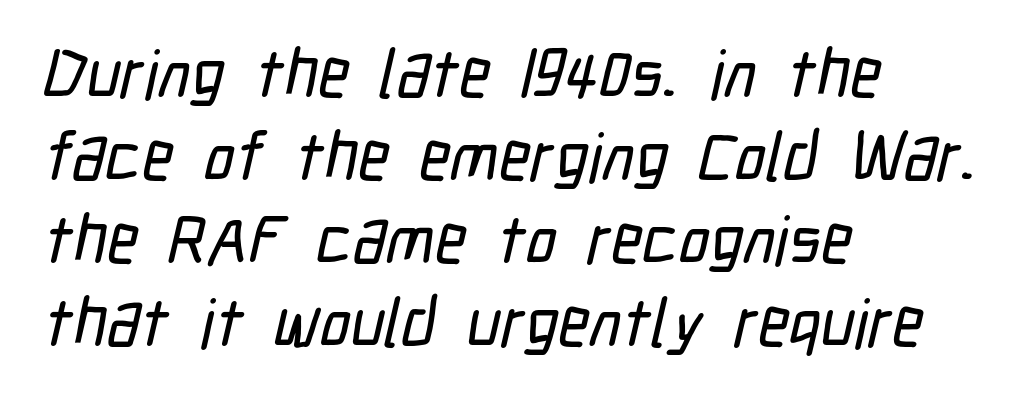
The image shows 68 px condensed sans-serif type; set left-aligned, line spacing 1.22x, normal letter spacing, not underlined; low stroke contrast and a medium x-height.
